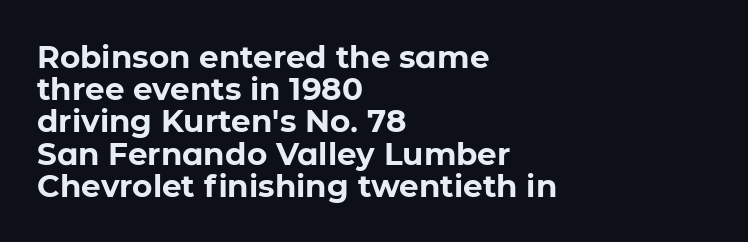
Each letter keeps its own natural width here, so spacing adapts to shape. In terms of letterspacing, this is plain default setting. A typesetter would mark this as roman, not italic. Plain, unruled lines of type. This sample is left-justified, so line endings fall wherever the words run out. Vertical spacing — tight.
